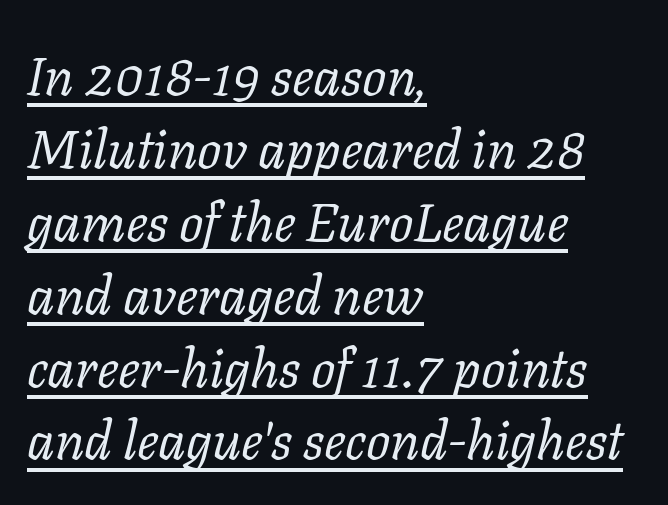
Q: Is the text bold? A: No.
Q: Is the text italic (slanted)? A: Yes, it leans right by about 11 degrees.
Q: Is the typeface a serif or a sans-serif typeface? A: Serif.
Q: Is the text underlined? A: Yes.
Q: How is the paragraph aligned? A: Left-aligned.
Q: Is the spacing between letters normal or unusually wide? A: Normal.
Q: Is the spacing between lines tight, normal or loose? A: Normal.
Q: Width (condensed, normal, or wide)? A: Normal.
Q: Stroke contrast? A: Low.
Q: x-height? A: Medium.
Q: Monospaced? A: No.
